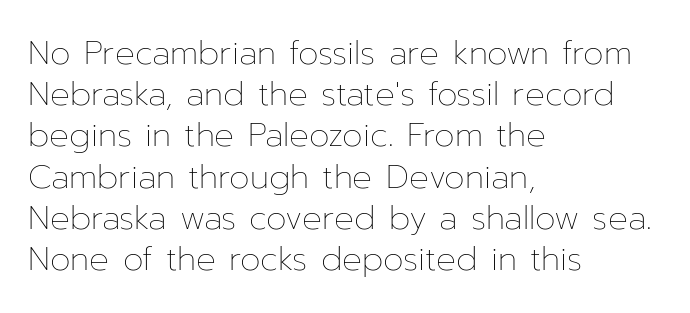
The passage shown has conventional tracking throughout. The string is rendered with underlining switched off. Each new line begins a customary step beneath the previous one. On a weight scale, this lands at 450 or below.
